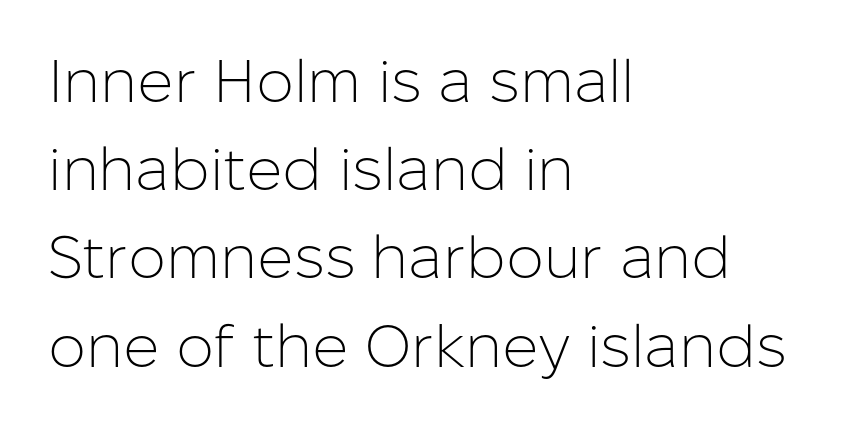
{"serif": "no", "italic": "no", "bold": "no", "weight": "light", "width": "normal", "stroke_contrast": "low", "x_height": "medium", "monospaced": "no", "underline": "no", "align": "left", "line_spacing": "normal", "line_spacing_ratio": 1.47, "letter_spacing": "normal", "letter_spacing_em": 0.0, "glyph_px": 60}
